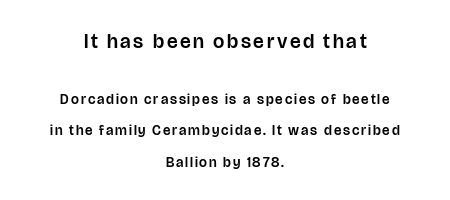
Q: Is the text italic (slanted)? A: No, it is upright.
Q: Is the text underlined? A: No.
Q: How is the paragraph aligned? A: Centered.
Q: Is the spacing between lines tight, normal or loose? A: Loose.
Q: Which block of text is set in a larger size, the first (top) or the second (bottom)? A: The first (top) one.
